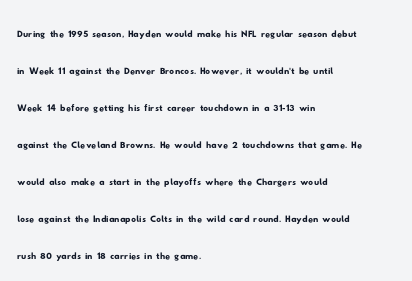
Q: Is the text underlined? A: No.
Q: How is the paragraph aligned? A: Left-aligned.
Q: Is the spacing between letters normal or unusually wide? A: Normal.
Q: Is the spacing between lines tight, normal or loose? A: Normal.
